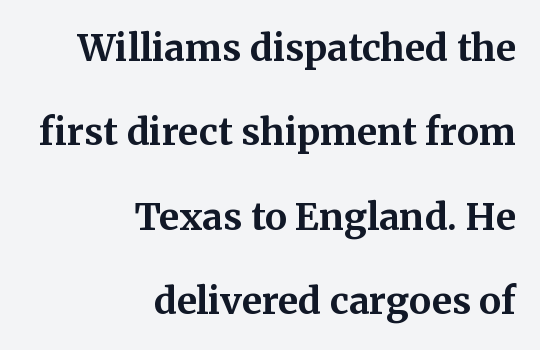
The image shows 37 px bold serif type, upright; set right-aligned, loose line spacing (2.28x), normal letter spacing, not underlined; medium stroke contrast and a medium x-height.
